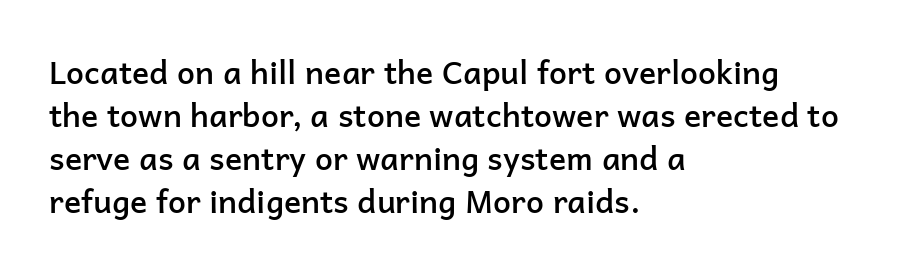
This sample uses an upright cut, with every glyph sitting square on the baseline. The face used here is proportionally spaced, like ordinary book or web type. These lines sit exactly where default settings would place them. Note: no serifs on the glyphs.
